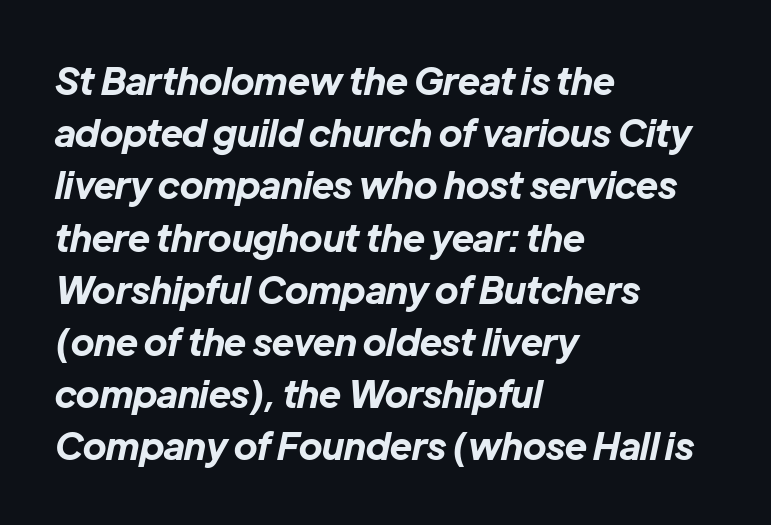
This is heavy type, rendered in bold. The passage shown is typed in a proportional face where columns would drift. The space directly below the letters is spotless. The compositor pushed each line to the left boundary. In terms of letterspacing, this is plain default setting. Quick note: interline space is typical.
